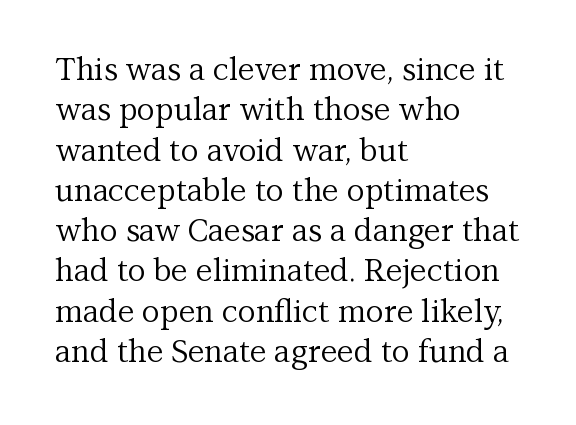
{"serif": "yes", "italic": "no", "bold": "no", "weight": "regular", "width": "normal", "stroke_contrast": "medium", "x_height": "medium", "monospaced": "no", "underline": "no", "align": "left", "line_spacing": "normal", "line_spacing_ratio": 1.3, "letter_spacing": "normal", "letter_spacing_em": 0.0, "glyph_px": 31}
